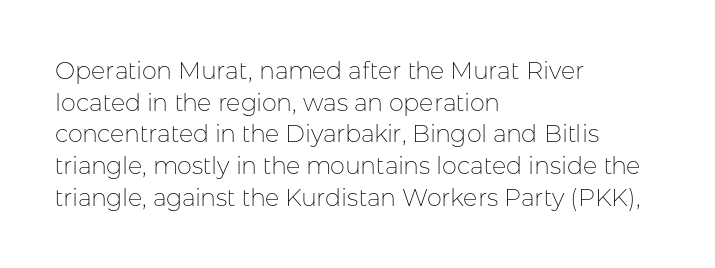
Leftover space on each line is placed entirely after the last word. The typesetting does not lean heavy: it is not bold. Honestly, the letter spacing is just normal — you wouldn't notice it. Underline: absent. If you drew a line through each stem, it would be perfectly vertical.
